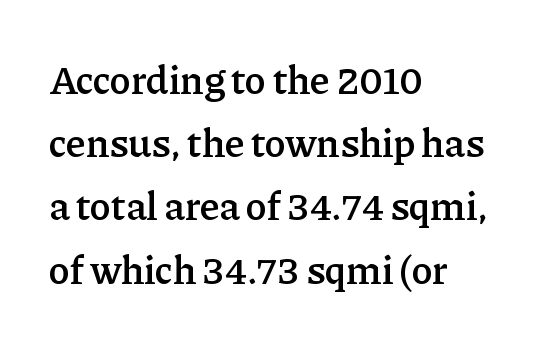
Style check: upright. No extra tracking has been applied to these lines. Notice how descenders clear the ascenders below comfortably — that's standard leading. As a designer I'd log this as weight 600, semibold.
